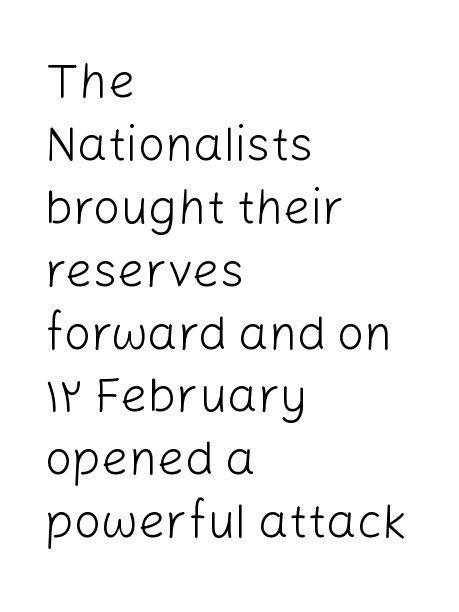
The image shows 48 px light sans-serif type, upright; set left-aligned, normal line spacing (1.31x), normal letter spacing, not underlined; low stroke contrast and a medium x-height.
